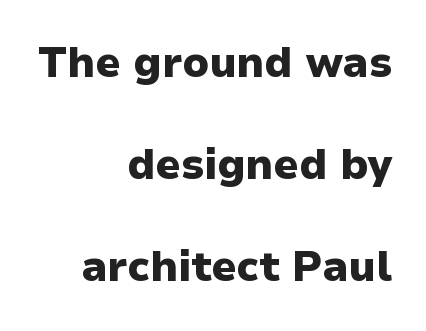
The image shows 42 px heavy sans-serif type, upright; set right-aligned, loose line spacing (2.43x), normal letter spacing, not underlined; low stroke contrast and a medium x-height.
